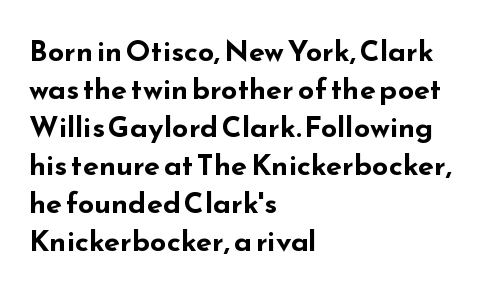
The image shows 29 px bold, wide sans-serif type, upright; set left-aligned, normal line spacing (1.31x), normal letter spacing, not underlined; low stroke contrast and a small x-height.
